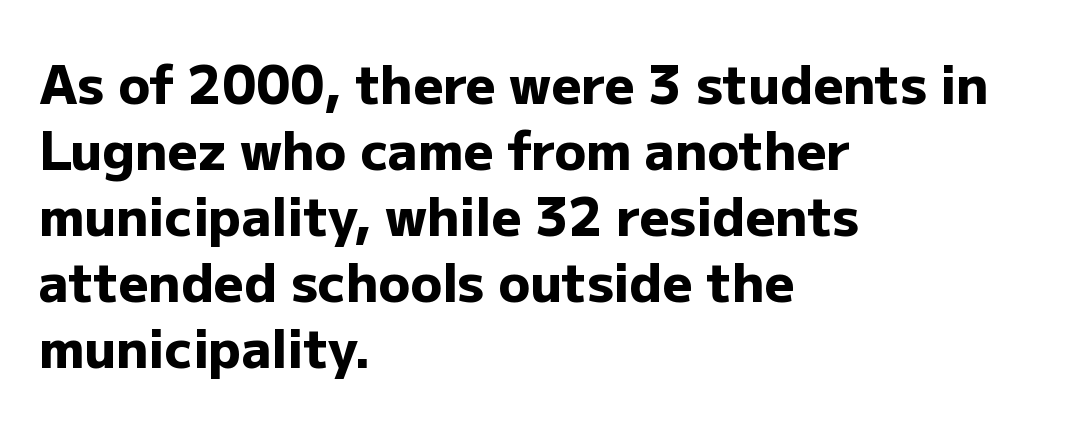
Q: Is the text bold? A: Yes.
Q: Is the text italic (slanted)? A: No, it is upright.
Q: Is the typeface a serif or a sans-serif typeface? A: Sans-serif.
Q: Is the text underlined? A: No.
Q: How is the paragraph aligned? A: Left-aligned.
Q: Is the spacing between letters normal or unusually wide? A: Normal.
Q: Is the spacing between lines tight, normal or loose? A: Normal.
Q: Width (condensed, normal, or wide)? A: Normal.
Q: Stroke contrast? A: Low.
Q: x-height? A: Medium.
Q: Monospaced? A: No.
